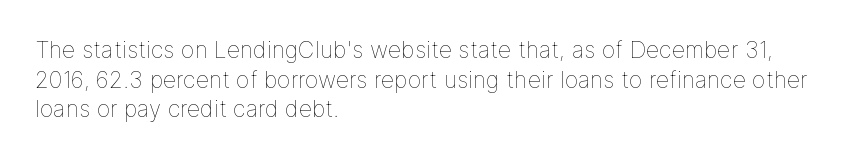
The lines sit at an ordinary, default distance from one another. The rag falls on the right side of this text block. The characters are drawn with everyday or finer stroke widths. Descender tails drop into unmarked territory.
